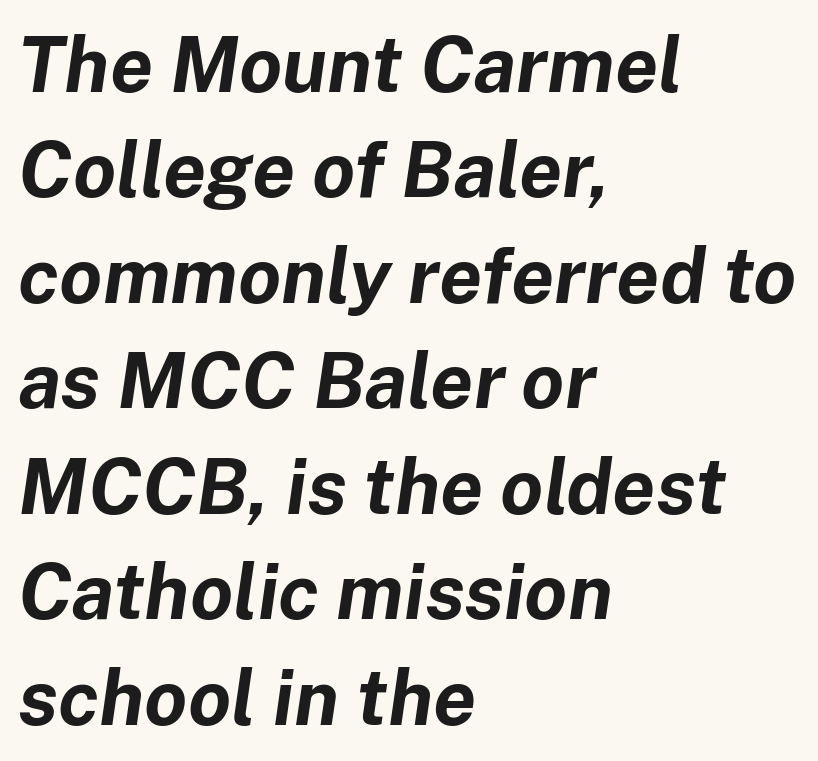
{"italic": "yes", "lean": "right", "slant_degrees": 8, "bold": "yes", "weight": "bold", "width": "normal", "stroke_contrast": "low", "x_height": "medium", "monospaced": "no", "underline": "no", "align": "left", "line_spacing": "normal", "line_spacing_ratio": 1.37, "letter_spacing": "normal", "letter_spacing_em": 0.0, "glyph_px": 77}
